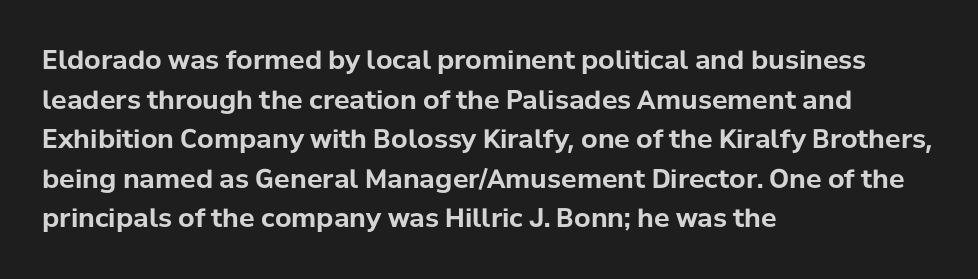
Line spacing here is normal. Words float on clear page, feet unadorned. Each glyph is drawn with heavy, bold strokes. There is no visible air inserted between adjacent glyphs. These lines are set flush left with a ragged right edge. This is roman type, the default non-slanted kind.
